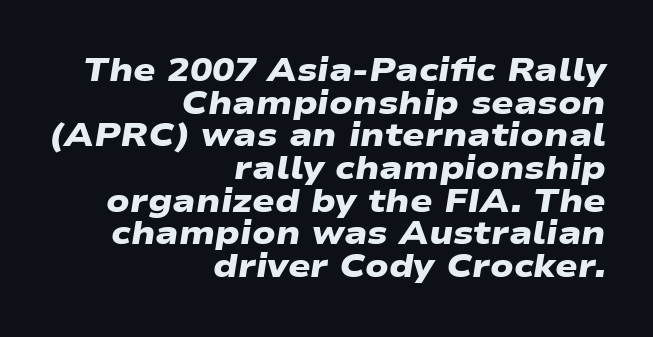
{"serif": "no", "bold": "yes", "weight": "heavy", "width": "wide", "stroke_contrast": "low", "x_height": "medium", "monospaced": "no", "underline": "no", "align": "right", "line_spacing": "tight", "line_spacing_ratio": 0.99, "letter_spacing": "normal", "letter_spacing_em": 0.0, "glyph_px": 33}
